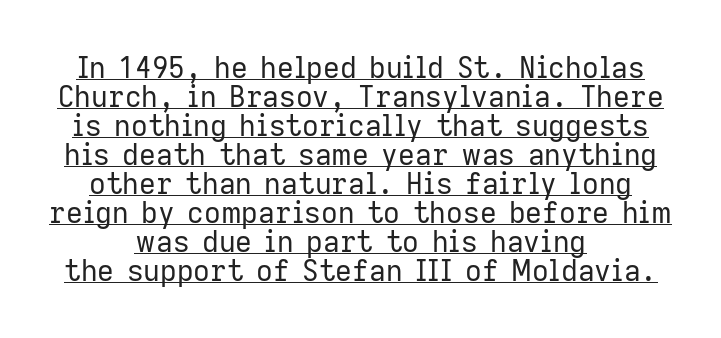
You can tell from the bare stems that sans-serif type was used. A typesetter would mark this as roman, not italic. Each line of the rendering has a horizontal stroke beneath the glyphs. Both edges are ragged and mirror each other, which tells us the setting is centered. The letters advance in unequal steps, a hallmark of proportional type.
